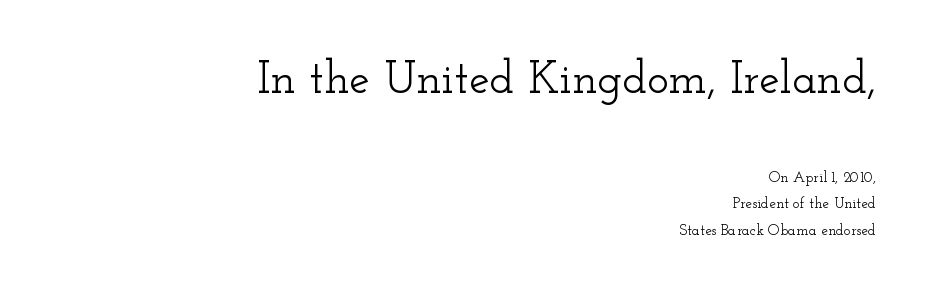
Q: Is the text italic (slanted)? A: No, it is upright.
Q: Is the typeface a serif or a sans-serif typeface? A: Serif.
Q: Is the text underlined? A: No.
Q: How is the paragraph aligned? A: Right-aligned.
Q: Is the spacing between letters normal or unusually wide? A: Normal.
Q: Which block of text is set in a larger size, the first (top) or the second (bottom)? A: The first (top) one.
Q: Width (condensed, normal, or wide)? A: Wide.
Q: Stroke contrast? A: Low.
Q: x-height? A: Small.
Q: Monospaced? A: No.
